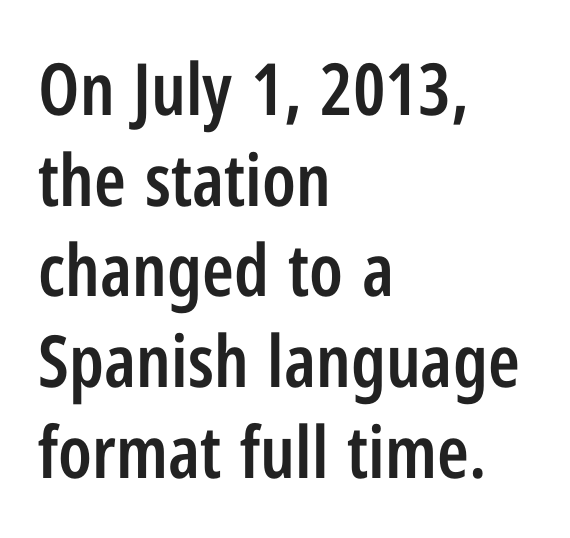
The image shows 72 px semibold, condensed sans-serif type, upright; set left-aligned, normal line spacing (1.26x), normal letter spacing, not underlined; low stroke contrast and a medium x-height.
